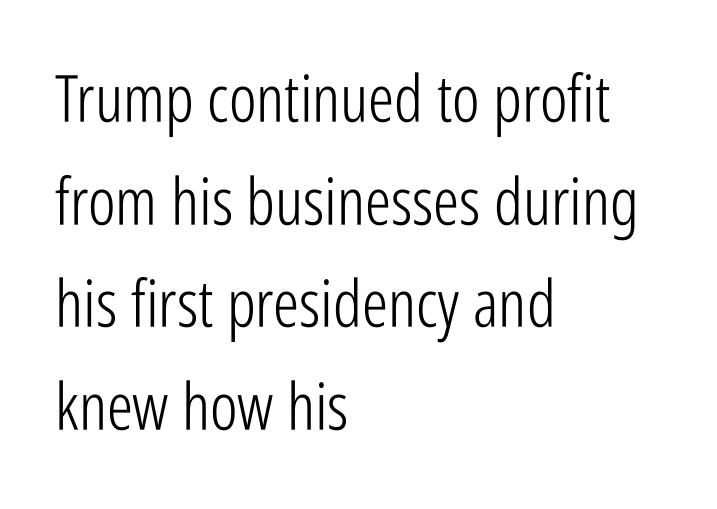
Q: Is the text bold? A: No.
Q: Is the text italic (slanted)? A: No, it is upright.
Q: Is the typeface a serif or a sans-serif typeface? A: Sans-serif.
Q: Is the text underlined? A: No.
Q: How is the paragraph aligned? A: Left-aligned.
Q: Is the spacing between letters normal or unusually wide? A: Normal.
Q: Is the spacing between lines tight, normal or loose? A: Normal.
Q: Width (condensed, normal, or wide)? A: Condensed.
Q: Stroke contrast? A: Low.
Q: x-height? A: Medium.
Q: Monospaced? A: No.
